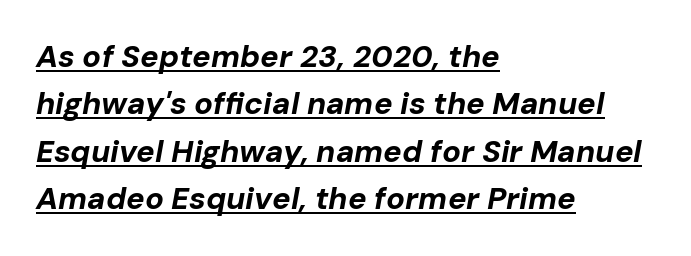
The image shows 31 px bold type, italic (leaning right); set left-aligned, normal line spacing (1.53x), normal letter spacing, underlined; low stroke contrast and a medium x-height.
